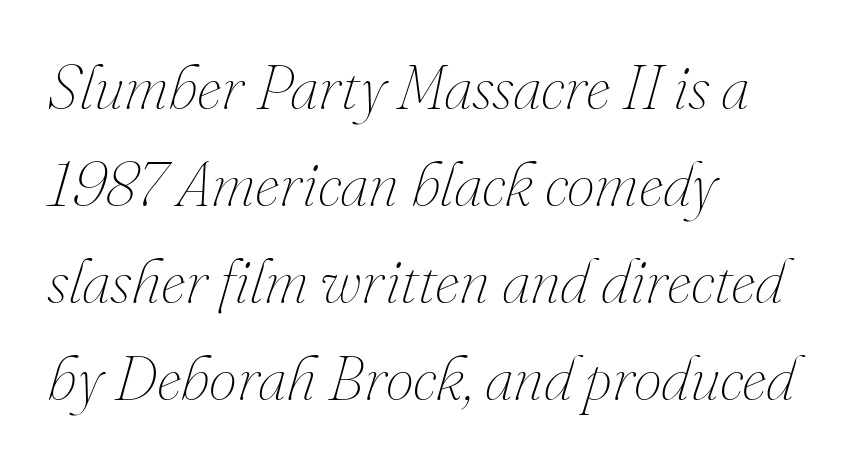
The image shows 63 px thin type, italic (leaning right); set left-aligned, normal line spacing (1.54x), normal letter spacing, not underlined; medium stroke contrast and a small x-height.
